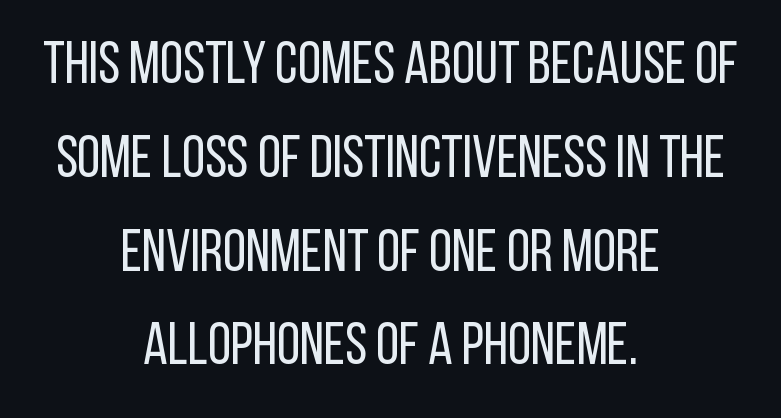
These lines sit exactly where default settings would place them. Is this a heavy cut? Hardly; it is regular or lighter. Just letters on the line, the space beneath them empty. Note: no serifs on the glyphs.
